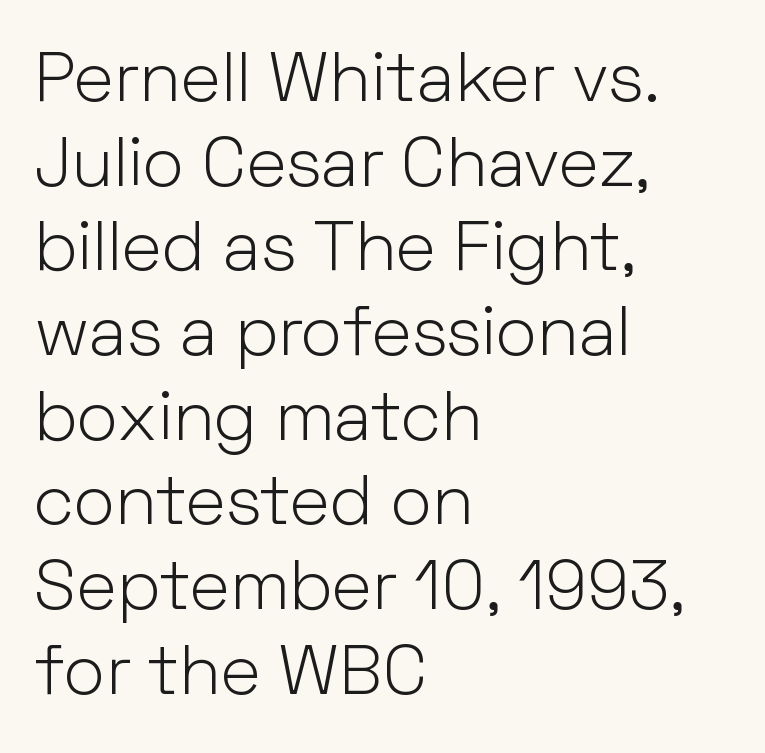
Q: Is the text bold? A: No.
Q: Is the text italic (slanted)? A: No, it is upright.
Q: Is the typeface a serif or a sans-serif typeface? A: Sans-serif.
Q: Is the text underlined? A: No.
Q: How is the paragraph aligned? A: Left-aligned.
Q: Is the spacing between letters normal or unusually wide? A: Normal.
Q: Width (condensed, normal, or wide)? A: Normal.
Q: Stroke contrast? A: Low.
Q: x-height? A: Medium.
Q: Monospaced? A: No.
